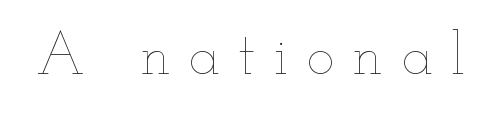
You could not count columns in this text — the font is proportionally spaced. On a weight scale, this lands at 450 or below. Is the letter spacing exaggerated? Yes — the characters are pushed far apart. Tall strokes in this sample are plumb rather than angled. Unmarked baselines from the first word to the last.
